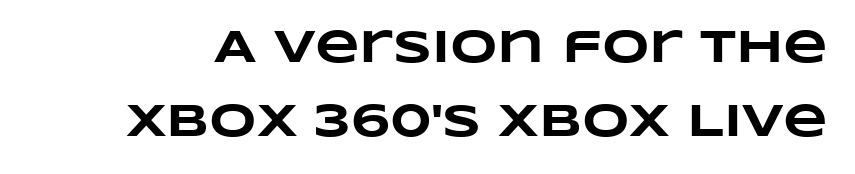
Q: Is the text bold? A: Yes.
Q: Is the text underlined? A: No.
Q: Is the spacing between letters normal or unusually wide? A: Normal.
Q: Is the spacing between lines tight, normal or loose? A: Normal.
Q: Width (condensed, normal, or wide)? A: Wide.
Q: Stroke contrast? A: Low.
Q: x-height? A: Large.
Q: Monospaced? A: No.
